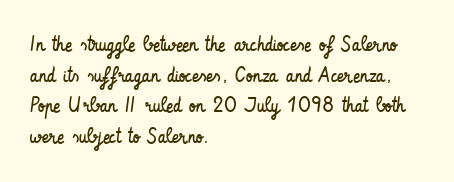
Q: Is the text bold? A: No.
Q: Is the text italic (slanted)? A: No, it is upright.
Q: Is the text underlined? A: No.
Q: How is the paragraph aligned? A: Left-aligned.
Q: Is the spacing between letters normal or unusually wide? A: Normal.
Q: Is the spacing between lines tight, normal or loose? A: Normal.
